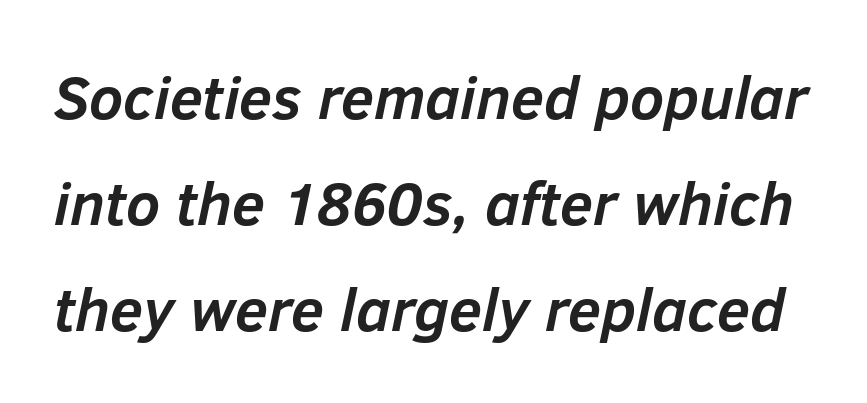
Strong, thick strokes mark this as bold type. No word sits above an underline. Nothing unusual about the tracking: characters are spaced as the font intends. You can tell it's italic because the verticals aren't actually vertical. You could not count columns in this text — the font is proportionally spaced.
